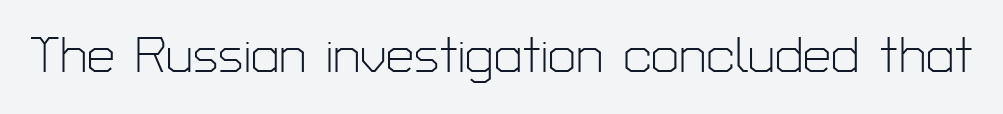
{"serif": "no", "italic": "no", "bold": "no", "weight": "light", "width": "normal", "stroke_contrast": "low", "x_height": "medium", "monospaced": "no", "underline": "no", "letter_spacing": "normal", "letter_spacing_em": 0.0, "glyph_px": 50}
